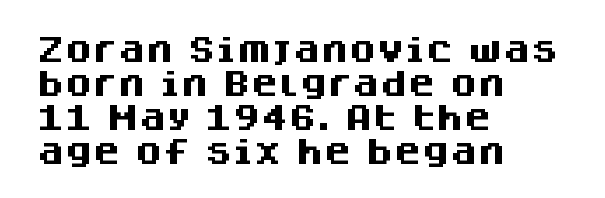
Q: Is the text bold? A: Yes.
Q: Is the text italic (slanted)? A: No, it is upright.
Q: Is the typeface a serif or a sans-serif typeface? A: Sans-serif.
Q: Is the text underlined? A: No.
Q: How is the paragraph aligned? A: Left-aligned.
Q: Is the spacing between letters normal or unusually wide? A: Normal.
Q: Width (condensed, normal, or wide)? A: Normal.
Q: Stroke contrast? A: Medium.
Q: x-height? A: Large.
Q: Monospaced? A: No.
